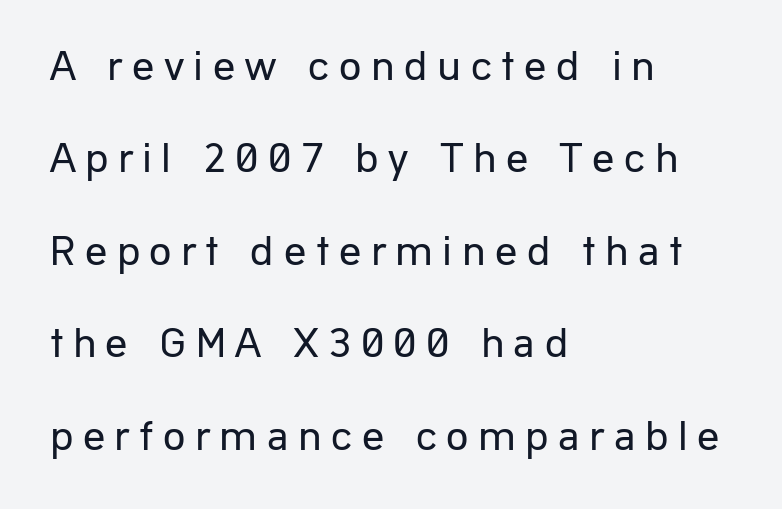
The image shows 44 px regular-weight sans-serif type, upright; set left-aligned, loose line spacing (2.1x), unusually wide letter spacing (+0.21 em), not underlined; low stroke contrast and a medium x-height.
